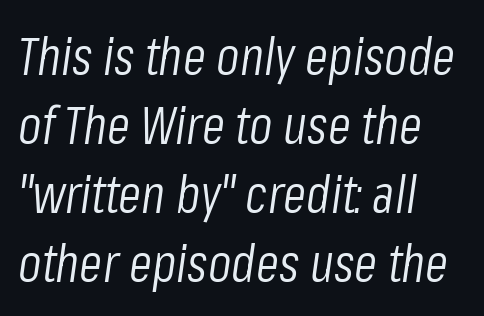
Q: Is the text bold? A: No.
Q: Is the text italic (slanted)? A: Yes, it leans right by about 8 degrees.
Q: Is the text underlined? A: No.
Q: How is the paragraph aligned? A: Left-aligned.
Q: Is the spacing between letters normal or unusually wide? A: Normal.
Q: Is the spacing between lines tight, normal or loose? A: Normal.
Q: Width (condensed, normal, or wide)? A: Condensed.
Q: Stroke contrast? A: Low.
Q: x-height? A: Medium.
Q: Monospaced? A: No.
